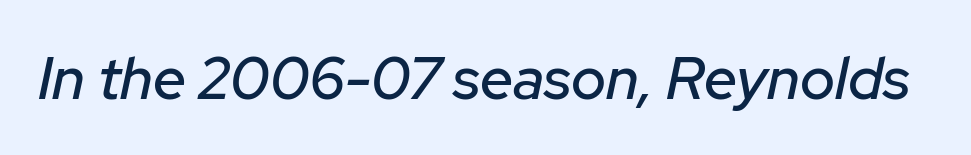
Check the space under the baseline: it is left empty. In terms of letterspacing, this is plain default setting. Is this a fixed-width face? No — the glyphs have proportional, varying widths. Style check: oblique.
